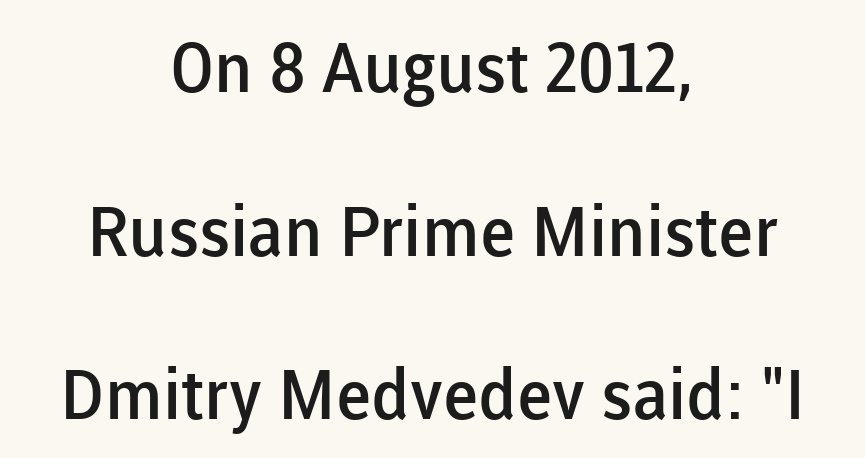
Posture: vertical. Students, observe: this is what heavily led, spacious text looks like. Moderately thickened strokes mark this as semibold type. The specimen omits any rule beneath the text block's lines. The passage shown is typed in a proportional face where columns would drift. Horizontally, the lines are justified to the midpoint only.
